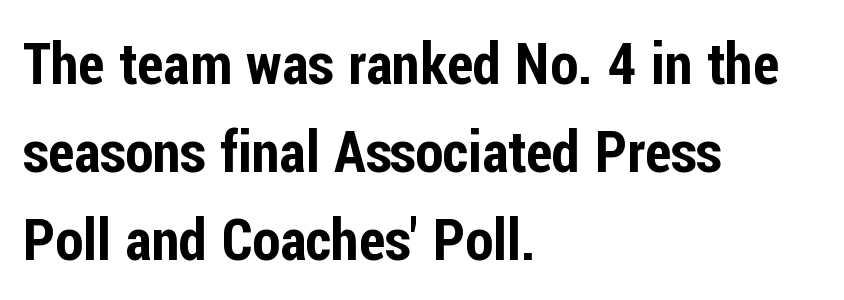
Q: Is the text italic (slanted)? A: No, it is upright.
Q: Is the typeface a serif or a sans-serif typeface? A: Sans-serif.
Q: Is the text underlined? A: No.
Q: How is the paragraph aligned? A: Left-aligned.
Q: Is the spacing between letters normal or unusually wide? A: Normal.
Q: Is the spacing between lines tight, normal or loose? A: Normal.
Q: Width (condensed, normal, or wide)? A: Condensed.
Q: Stroke contrast? A: Low.
Q: x-height? A: Medium.
Q: Monospaced? A: No.
